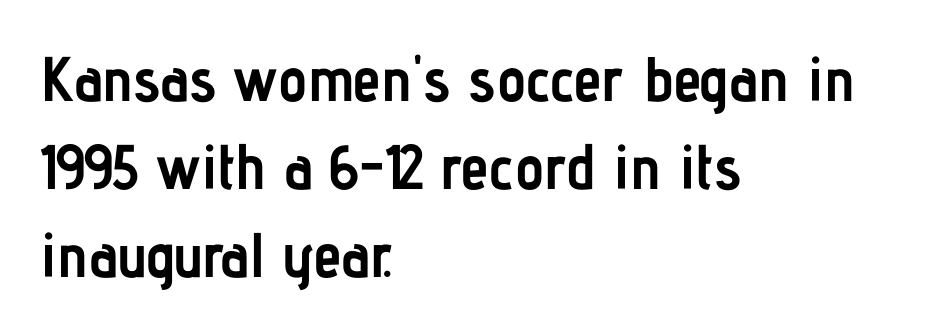
The image shows 63 px semibold, condensed sans-serif type, upright; set left-aligned, normal line spacing (1.4x), normal letter spacing, not underlined; low stroke contrast and a medium x-height.
